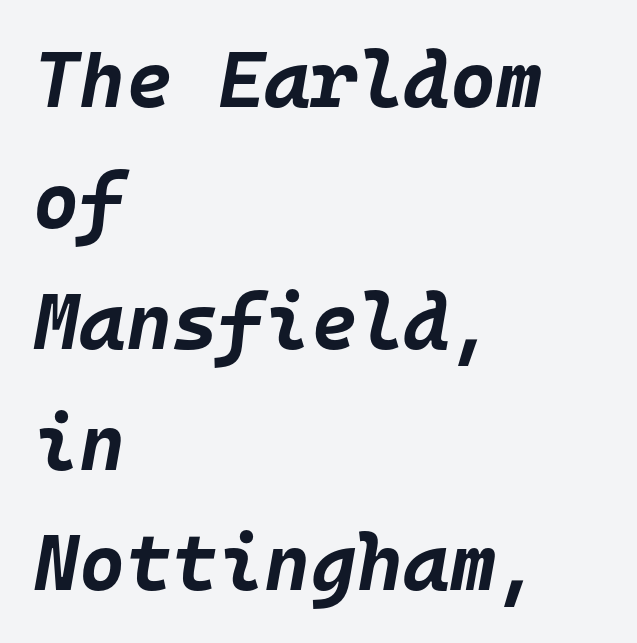
Q: Is the text bold? A: Yes.
Q: Is the text italic (slanted)? A: Yes, it leans right by about 10 degrees.
Q: Is the text underlined? A: No.
Q: How is the paragraph aligned? A: Left-aligned.
Q: Is the spacing between letters normal or unusually wide? A: Normal.
Q: Is the spacing between lines tight, normal or loose? A: Normal.
Q: Width (condensed, normal, or wide)? A: Normal.
Q: Stroke contrast? A: Low.
Q: x-height? A: Large.
Q: Monospaced? A: Yes.
